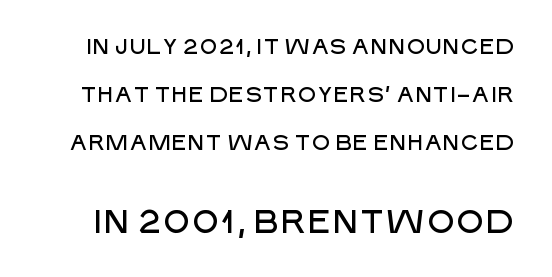
Examine the stroke ends and you'll find no serifs. A clean baseline with only descenders dipping below it. Whoever set this chose breathing room over compactness in the vertical rhythm. Looks like regular typesetting: each glyph gets only the width it needs.
